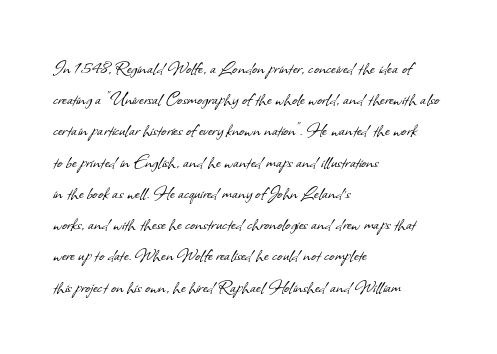
Q: Is the text bold? A: No.
Q: Is the text underlined? A: No.
Q: How is the paragraph aligned? A: Left-aligned.
Q: Is the spacing between letters normal or unusually wide? A: Normal.
Q: Is the spacing between lines tight, normal or loose? A: Normal.
